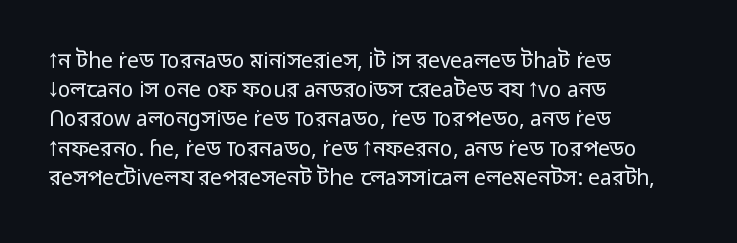
Tracking here is standard; glyphs follow each other at the usual distance. Heft: none added — not bold. These lines are set flush left with a ragged right edge. The letters stand straight up with perfectly vertical stems. Has an underline been added? It has not.
